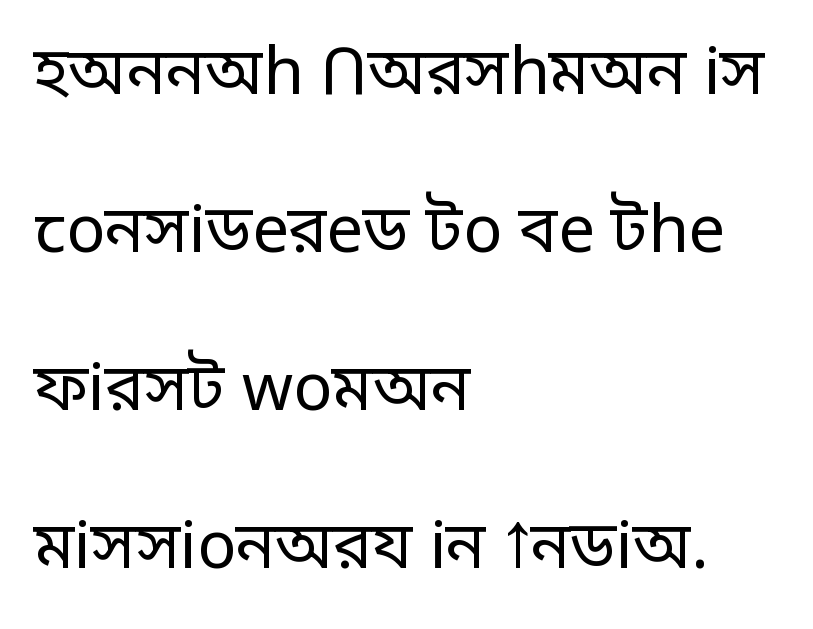
The letters advance in unequal steps, a hallmark of proportional type. How are the letters spaced? Ordinarily, with no added tracking. Underline: absent. The passage shown stacks its lines with a broad gap.
